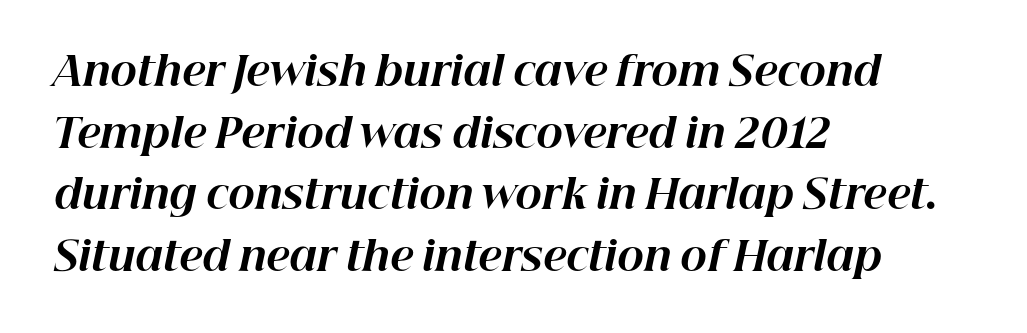
The specimen omits any rule beneath the text block's lines. Short note: letters normally spaced. Layout note: lines flush left. Caption: bold face, heavy strokes.
